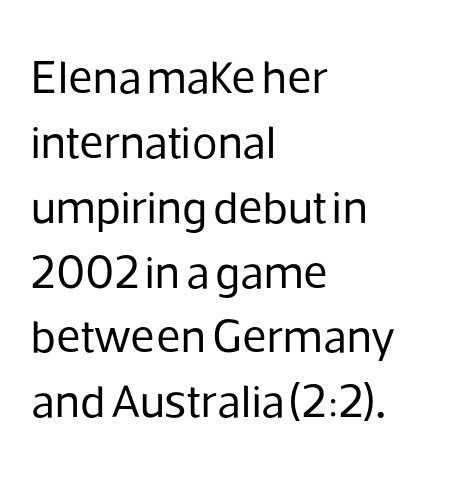
Q: Is the text bold? A: No.
Q: Is the text italic (slanted)? A: No, it is upright.
Q: Is the typeface a serif or a sans-serif typeface? A: Sans-serif.
Q: Is the text underlined? A: No.
Q: How is the paragraph aligned? A: Left-aligned.
Q: Is the spacing between letters normal or unusually wide? A: Normal.
Q: Is the spacing between lines tight, normal or loose? A: Normal.
Q: Width (condensed, normal, or wide)? A: Normal.
Q: Stroke contrast? A: Low.
Q: x-height? A: Medium.
Q: Monospaced? A: No.
